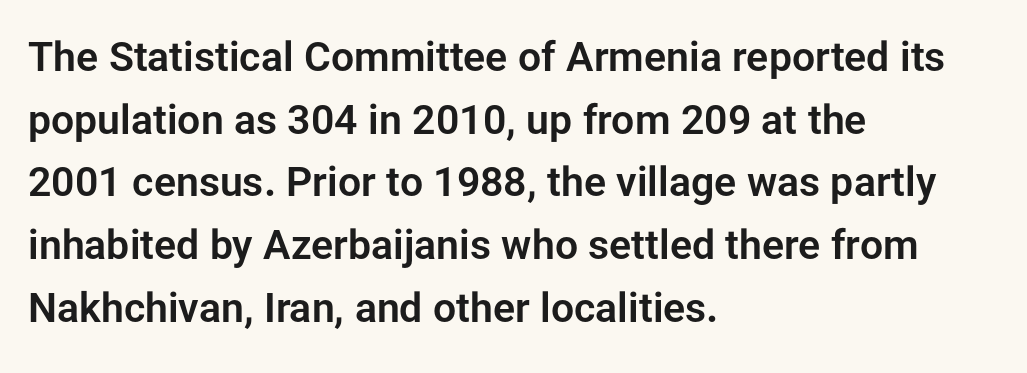
{"serif": "no", "italic": "no", "width": "normal", "stroke_contrast": "low", "x_height": "medium", "monospaced": "no", "underline": "no", "align": "left", "line_spacing": "normal", "line_spacing_ratio": 1.53, "letter_spacing": "normal", "letter_spacing_em": 0.0, "glyph_px": 41}
